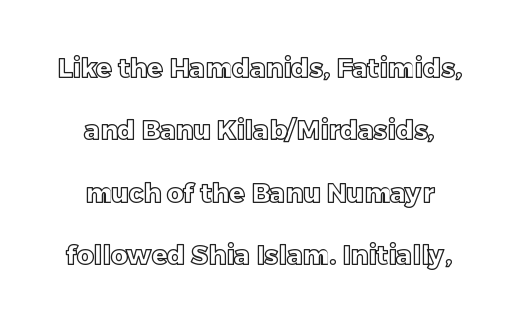
Q: Is the text italic (slanted)? A: No, it is upright.
Q: Is the text underlined? A: No.
Q: How is the paragraph aligned? A: Centered.
Q: Is the spacing between letters normal or unusually wide? A: Normal.
Q: Is the spacing between lines tight, normal or loose? A: Loose.
